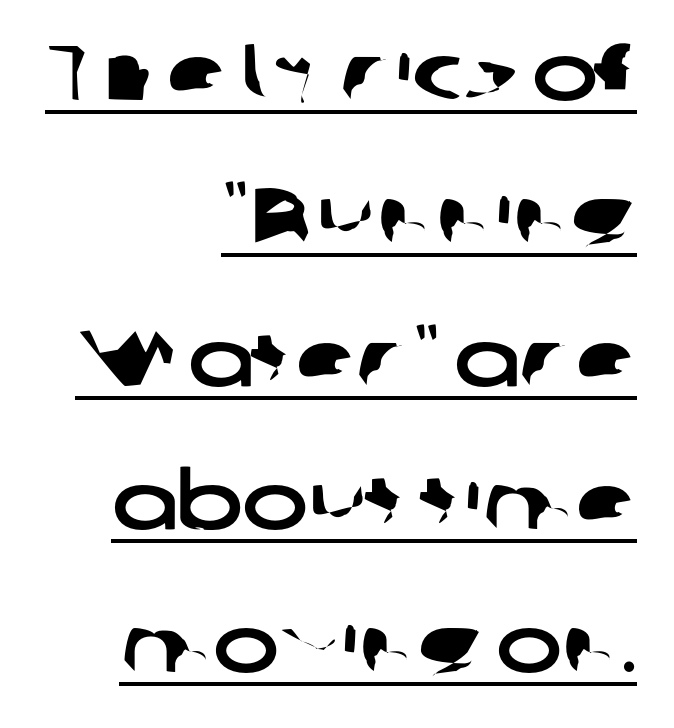
Spacing verdict: proportional, widths tailored to each character. This sample uses a sans-serif face. Observe the ordinary spacing: letters are neighbours, not strangers. Each line of the rendering has a horizontal stroke beneath the glyphs. Layout note: lines flush right.
